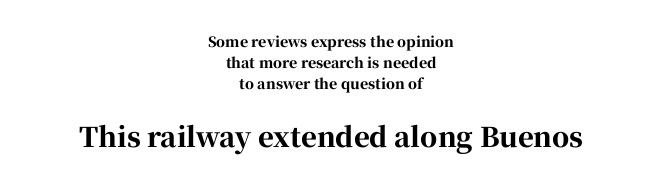
The image shows 27 px bold type, upright; set centered, normal line spacing (1.5x), normal letter spacing, not underlined; the second (bottom) block is 1.93x larger.
